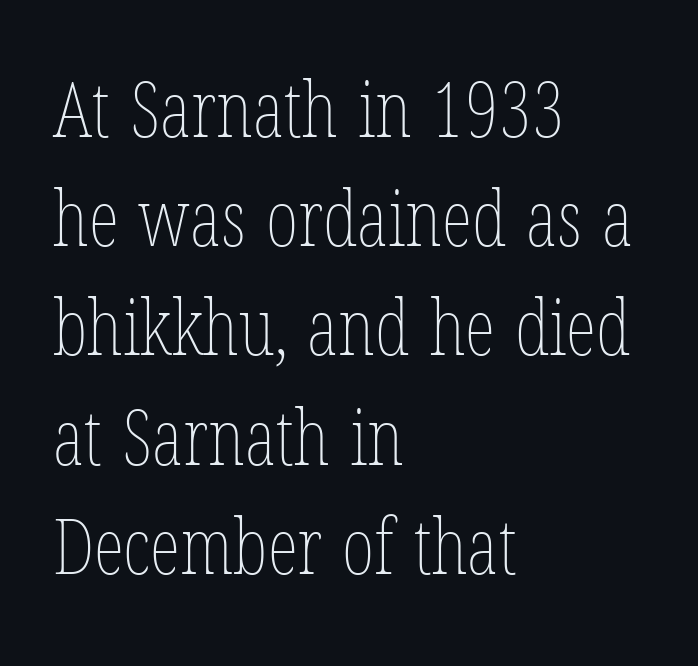
The lettering stays uniformly vertical, giving the passage a roman look. Is the stroke heavy? The answer is a plain regular-or-lighter. A normal amount of white space separates one row of letters from the next. The passage shown is typed in a proportional face where columns would drift. The passage shown is not underscored anywhere. The text block is weighted toward the left margin, trailing off unevenly rightward.
